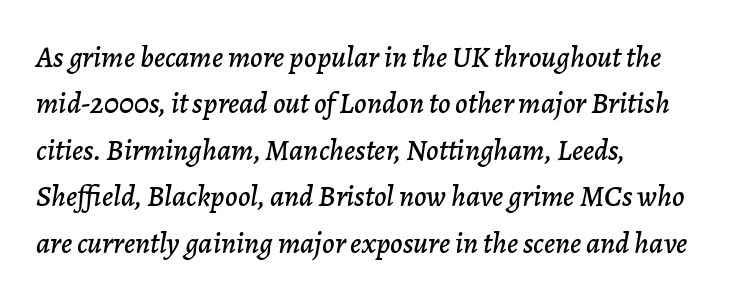
{"italic": "yes", "lean": "right", "slant_degrees": 7, "width": "normal", "stroke_contrast": "low", "x_height": "medium", "monospaced": "no", "underline": "no", "align": "left", "line_spacing": "normal", "line_spacing_ratio": 1.55, "letter_spacing": "normal", "letter_spacing_em": 0.0, "glyph_px": 30}
